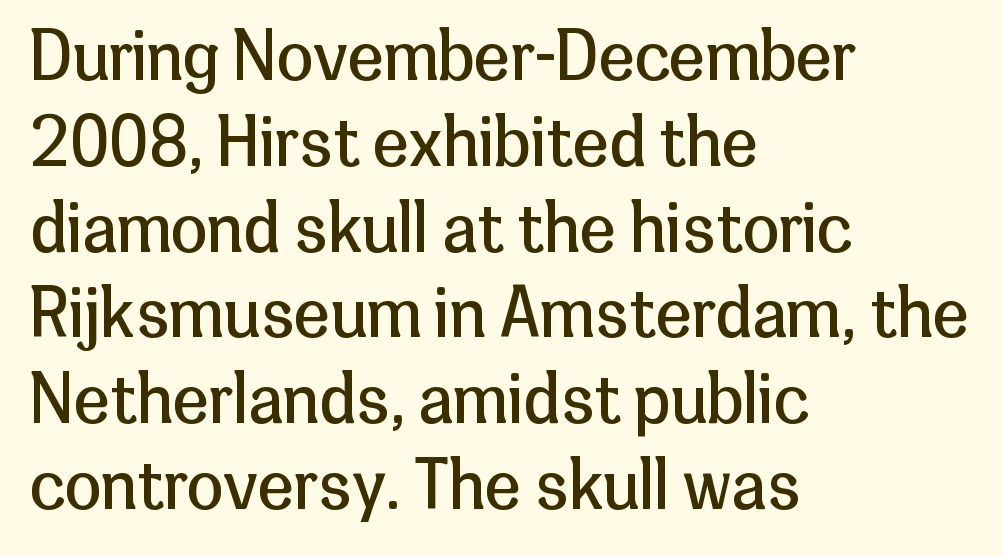
Q: Is the text bold? A: No.
Q: Is the text italic (slanted)? A: No, it is upright.
Q: Is the typeface a serif or a sans-serif typeface? A: Sans-serif.
Q: Is the text underlined? A: No.
Q: How is the paragraph aligned? A: Left-aligned.
Q: Is the spacing between letters normal or unusually wide? A: Normal.
Q: Is the spacing between lines tight, normal or loose? A: Normal.
Q: Width (condensed, normal, or wide)? A: Normal.
Q: Stroke contrast? A: Low.
Q: x-height? A: Medium.
Q: Monospaced? A: No.
